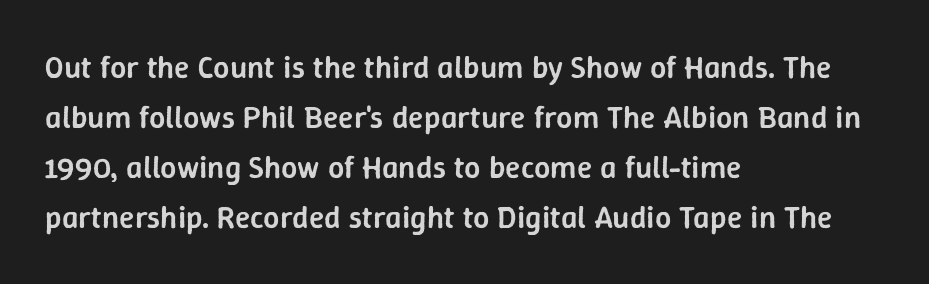
Quick note: underline off. Between one letter and the next there's only the usual sliver of space. Which margin do the lines hug? The left one — the right edge is uneven. These lines sit exactly where default settings would place them. Is this a fixed-width face? No — the glyphs have proportional, varying widths. Does the weight exceed regular? Yes, but only to semibold.
